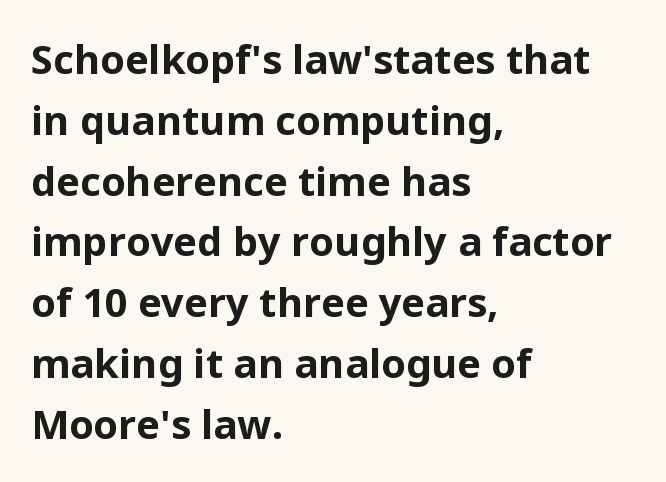
{"serif": "no", "italic": "no", "bold": "yes", "weight": "bold", "width": "normal", "stroke_contrast": "low", "x_height": "medium", "monospaced": "no", "underline": "no", "align": "left", "line_spacing": "normal", "line_spacing_ratio": 1.52, "letter_spacing": "normal", "letter_spacing_em": 0.0, "glyph_px": 40}
